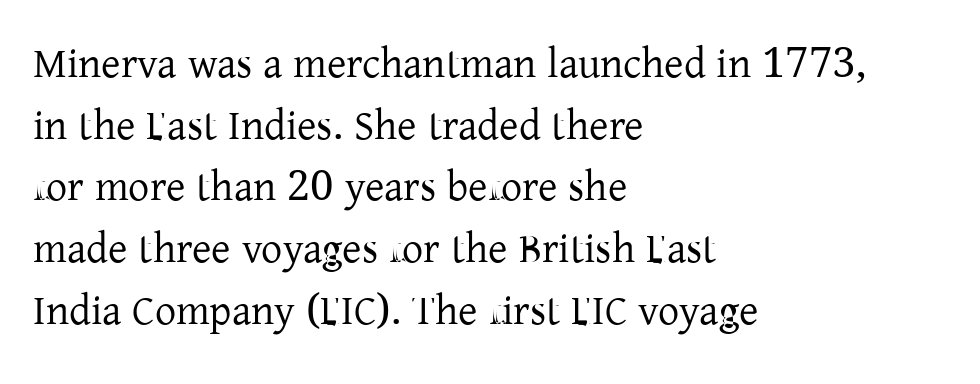
The image shows 42 px regular-weight serif type, upright; set left-aligned, normal line spacing (1.47x), normal letter spacing, not underlined; low stroke contrast and a medium x-height.
